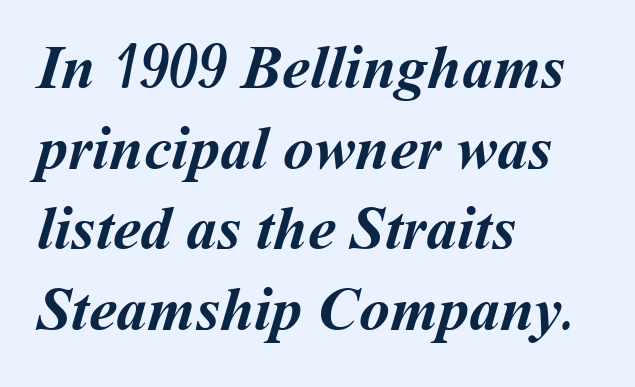
Q: Is the text bold? A: Yes.
Q: Is the text underlined? A: No.
Q: How is the paragraph aligned? A: Left-aligned.
Q: Is the spacing between letters normal or unusually wide? A: Normal.
Q: Is the spacing between lines tight, normal or loose? A: Normal.
Q: Width (condensed, normal, or wide)? A: Normal.
Q: Stroke contrast? A: Medium.
Q: x-height? A: Medium.
Q: Monospaced? A: No.
